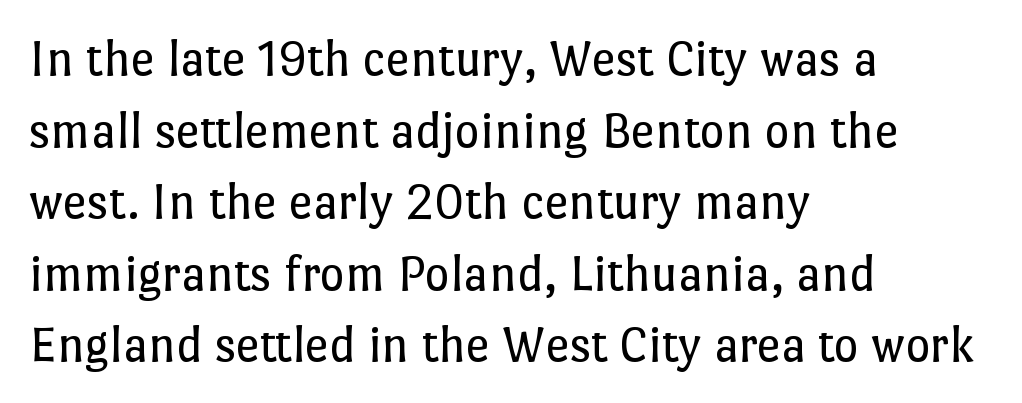
Left-aligned paragraph, ragged on the right. Honestly, the row spacing looks completely unremarkable. Every stem runs plumb, perpendicular to the baseline. The characters are drawn with everyday or finer stroke widths.
